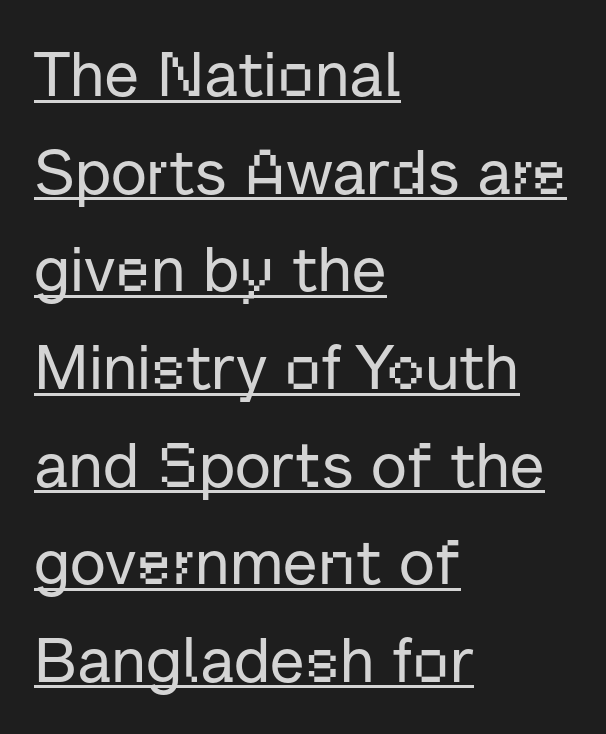
{"serif": "no", "italic": "no", "width": "normal", "stroke_contrast": "low", "x_height": "medium", "monospaced": "no", "underline": "yes", "align": "left", "line_spacing": "normal", "line_spacing_ratio": 1.55, "letter_spacing": "normal", "letter_spacing_em": 0.0, "glyph_px": 63}
